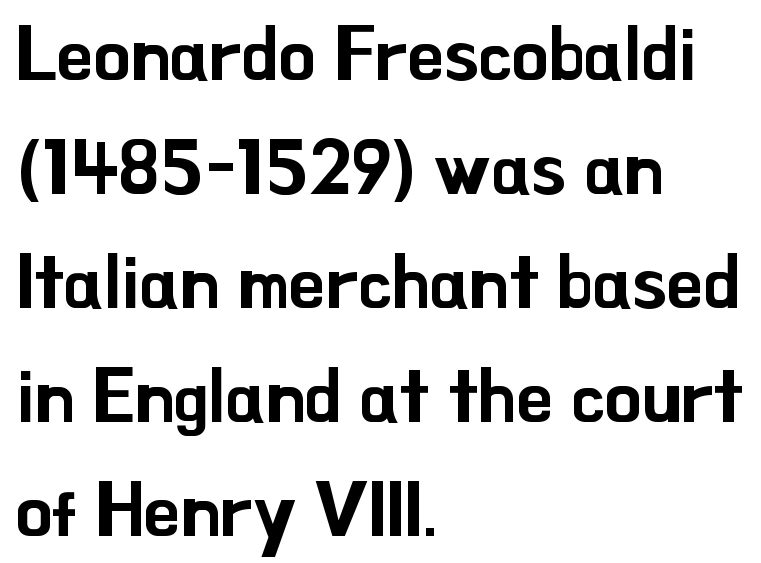
{"serif": "no", "italic": "no", "width": "normal", "stroke_contrast": "low", "x_height": "small", "monospaced": "no", "underline": "no", "align": "left", "line_spacing": "normal", "line_spacing_ratio": 1.54, "letter_spacing": "normal", "letter_spacing_em": 0.0, "glyph_px": 74}
